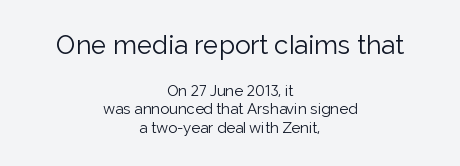
{"italic": "no", "bold": "no", "underline": "no", "align": "center", "line_spacing_ratio": 1.21, "letter_spacing": "normal", "letter_spacing_em": 0.0, "larger_block": "first", "size_ratio": 1.73, "glyph_px": 26}
